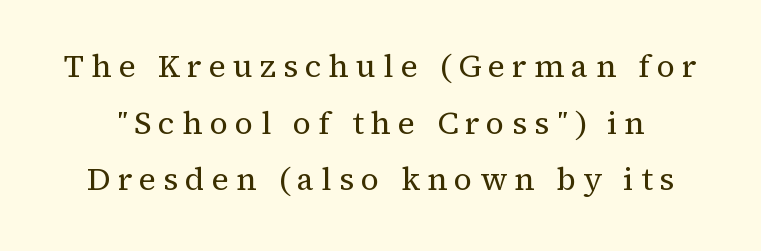
Q: Is the text bold? A: No.
Q: Is the text italic (slanted)? A: No, it is upright.
Q: Is the typeface a serif or a sans-serif typeface? A: Serif.
Q: Is the text underlined? A: No.
Q: Is the spacing between letters normal or unusually wide? A: Unusually wide.
Q: Width (condensed, normal, or wide)? A: Normal.
Q: Stroke contrast? A: Medium.
Q: x-height? A: Medium.
Q: Monospaced? A: No.
